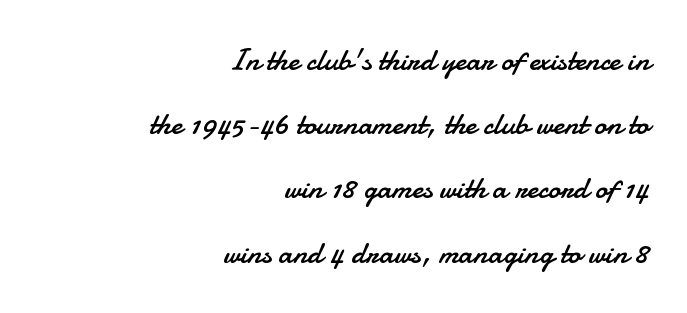
Q: Is the text bold? A: No.
Q: Is the text italic (slanted)? A: Yes.
Q: Is the typeface a serif or a sans-serif typeface? A: Sans-serif.
Q: Is the text underlined? A: No.
Q: How is the paragraph aligned? A: Right-aligned.
Q: Is the spacing between letters normal or unusually wide? A: Normal.
Q: Is the spacing between lines tight, normal or loose? A: Loose.
Q: Width (condensed, normal, or wide)? A: Normal.
Q: Stroke contrast? A: Low.
Q: x-height? A: Small.
Q: Monospaced? A: No.
